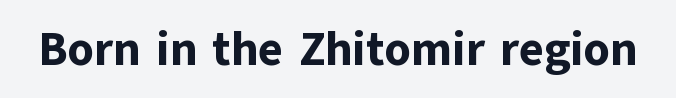
The image shows 47 px bold sans-serif type, upright; set normal letter spacing, not underlined; low stroke contrast and a medium x-height.
